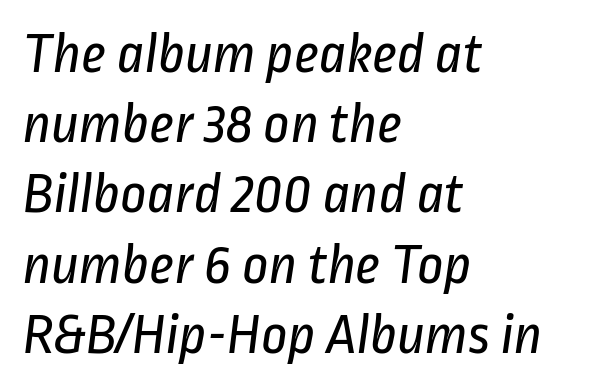
{"serif": "no", "bold": "no", "weight": "regular", "width": "condensed", "stroke_contrast": "low", "x_height": "medium", "monospaced": "no", "underline": "no", "align": "left", "line_spacing_ratio": 1.21, "letter_spacing": "normal", "letter_spacing_em": 0.0, "glyph_px": 58}
